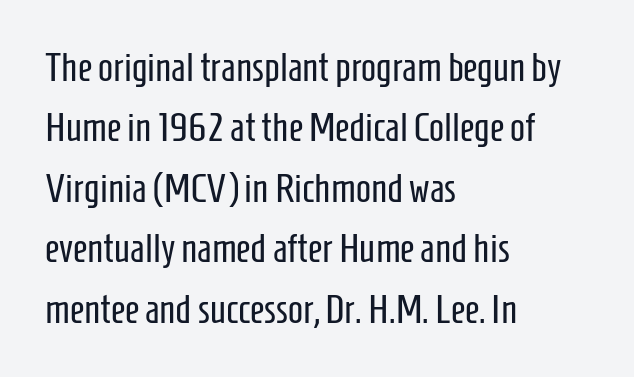
The image shows 40 px regular-weight, condensed sans-serif type, upright; set left-aligned, normal line spacing (1.51x), normal letter spacing, not underlined; low stroke contrast and a medium x-height.
